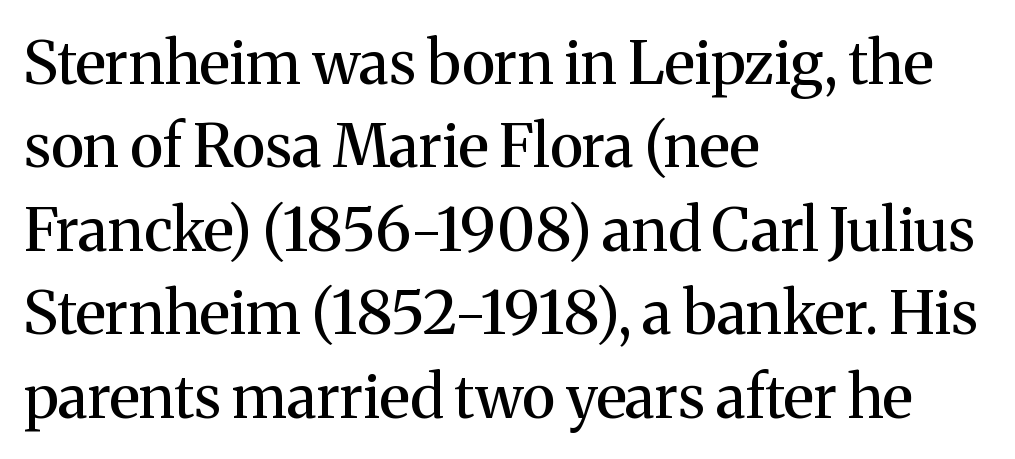
The image shows 60 px serif type, upright; set left-aligned, normal line spacing (1.39x), normal letter spacing, not underlined; medium stroke contrast and a medium x-height.
